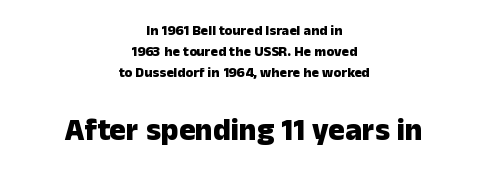
{"serif": "no", "italic": "no", "bold": "yes", "weight": "heavy", "width": "normal", "stroke_contrast": "low", "x_height": "medium", "monospaced": "no", "underline": "no", "align": "center", "line_spacing": "normal", "line_spacing_ratio": 1.5, "letter_spacing": "normal", "letter_spacing_em": 0.0, "larger_block": "second", "size_ratio": 2.21, "glyph_px": 31}
